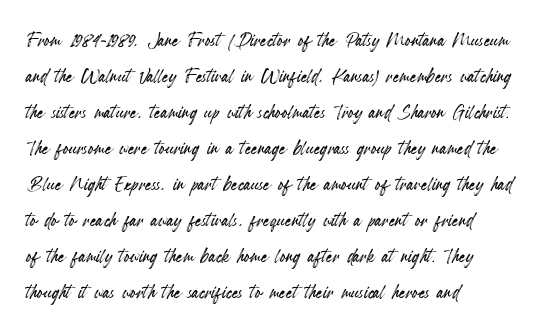
Vertically, the passage feels balanced, rows spaced as you'd expect. A typesetter would call this zero additional tracking. Each line starts at the same left margin while the right side varies. Descenders are the only things crossing below the line.
